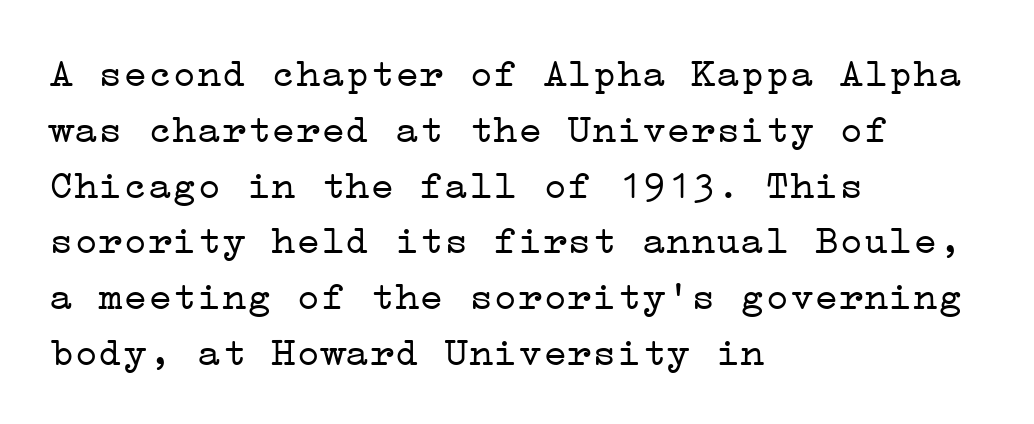
This rendering uses left alignment, leaving the right contour irregular. Italic: no, the glyphs are upright roman. Weight: regular or lighter. Inter-character spacing is left at the font's built-in metrics. Font category for this specimen: serif.
